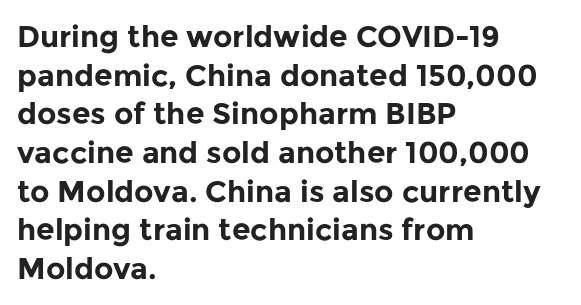
The rows are spaced the way most documents space them. Character widths vary here, with narrow letters taking less room than wide ones. Italic: no, the glyphs are upright roman. The passage shown has conventional tracking throughout.
